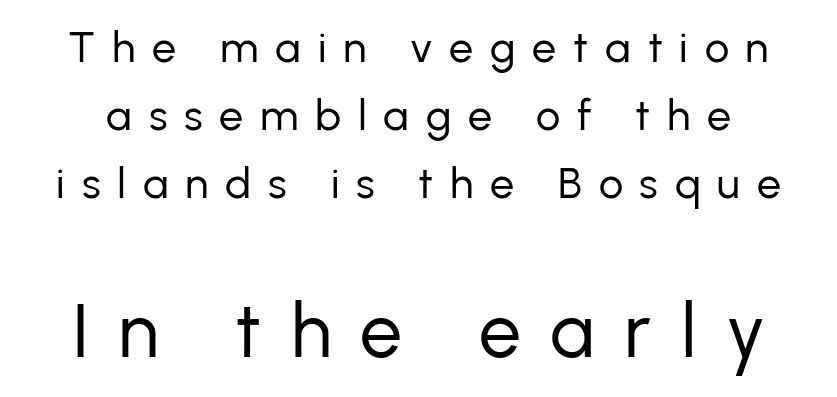
Compared with a typical body face, this is equally light or lighter still. This sample has the flowing, uneven cadence of proportional lettering. Does the lettering tilt? It doesn't — this is upright. A normal amount of white space separates one row of letters from the next.
